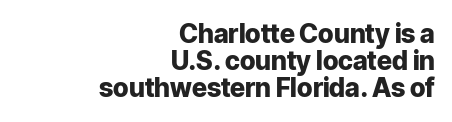
The image shows 26 px bold type, upright; set right-aligned, tight line spacing (1.04x), normal letter spacing, not underlined.
